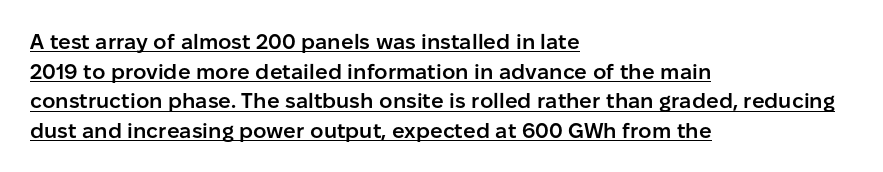
Q: Is the text bold? A: Semi-bold.
Q: Is the text italic (slanted)? A: No, it is upright.
Q: Is the text underlined? A: Yes.
Q: How is the paragraph aligned? A: Left-aligned.
Q: Is the spacing between letters normal or unusually wide? A: Normal.
Q: Is the spacing between lines tight, normal or loose? A: Normal.
